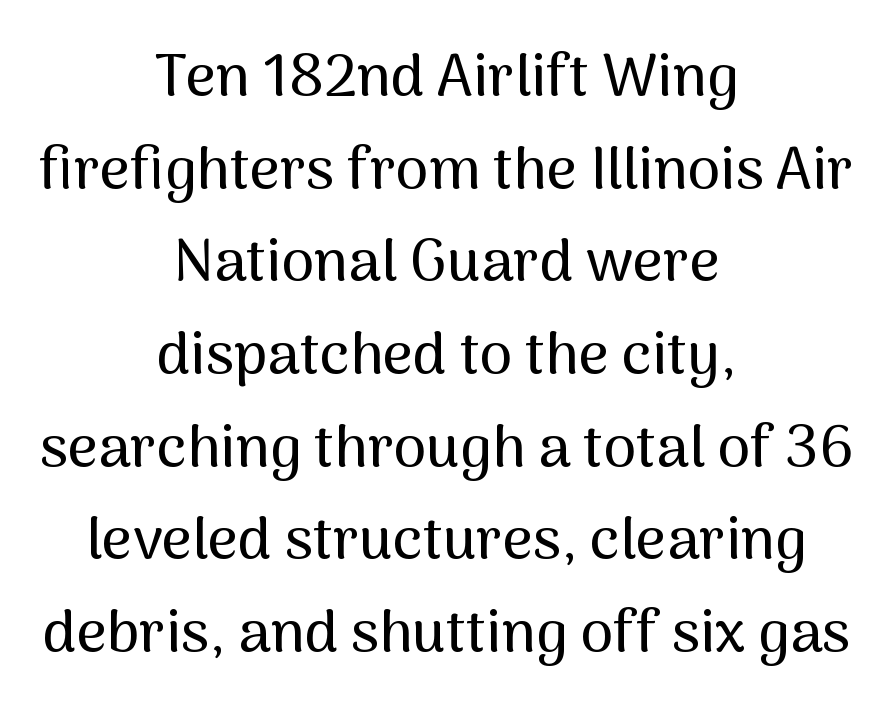
The passage shown is typeset with a sans-serif family. The compositor balanced each line on the midline. The strip under each line holds only bare page. The rendering keeps characters at their native spacing. Style check: upright. Character widths vary here, with narrow letters taking less room than wide ones.
